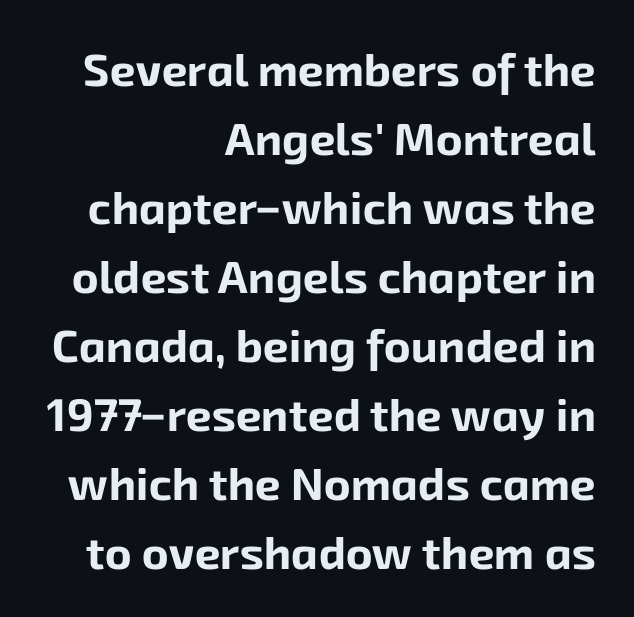
The image shows 46 px bold sans-serif type; set right-aligned, normal line spacing (1.5x), normal letter spacing, not underlined; low stroke contrast and a medium x-height.
